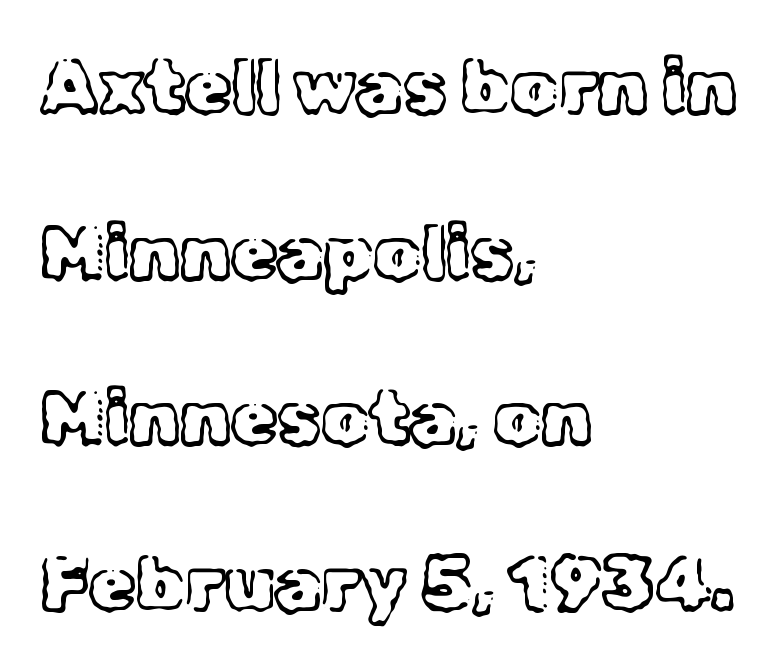
Q: Is the text bold? A: No.
Q: Is the text italic (slanted)? A: No, it is upright.
Q: Is the typeface a serif or a sans-serif typeface? A: Serif.
Q: Is the text underlined? A: No.
Q: How is the paragraph aligned? A: Left-aligned.
Q: Is the spacing between letters normal or unusually wide? A: Normal.
Q: Is the spacing between lines tight, normal or loose? A: Loose.
Q: Width (condensed, normal, or wide)? A: Normal.
Q: x-height? A: Medium.
Q: Monospaced? A: No.
